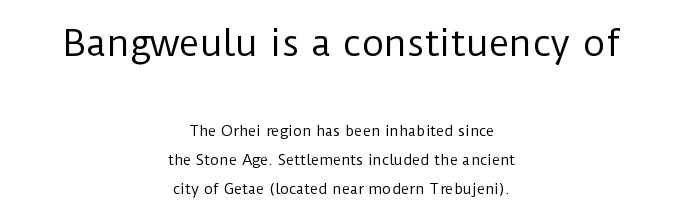
The image shows 35 px regular-weight sans-serif type, upright; set centered, loose line spacing (2.08x), normal letter spacing, not underlined; the first (top) block is 2.5x larger; low stroke contrast and a medium x-height.
